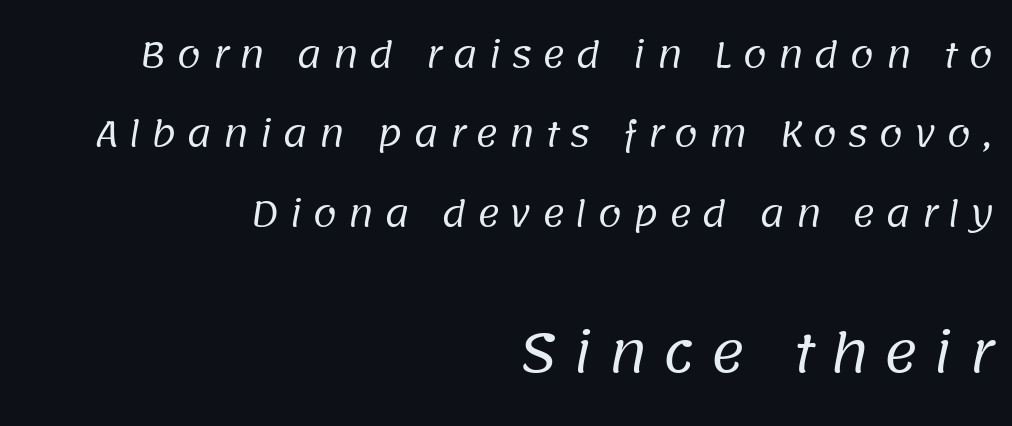
The rendering uses natural spacing where letterforms have individual widths. Where is the straight margin? On the right. Each new line begins a long way beneath the previous one. Bare-footed words on every line. The letterforms stand isolated, each surrounded by extra space.
